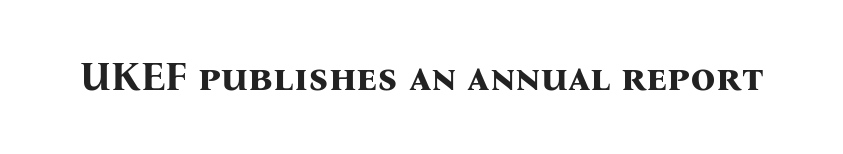
{"serif": "yes", "italic": "no", "bold": "yes", "weight": "bold", "width": "normal", "stroke_contrast": "medium", "x_height": "medium", "monospaced": "no", "underline": "no", "letter_spacing": "normal", "letter_spacing_em": 0.0, "glyph_px": 39}
